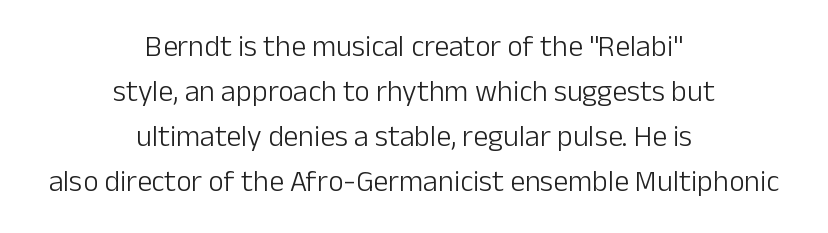
Q: Is the text bold? A: No.
Q: Is the text italic (slanted)? A: No, it is upright.
Q: Is the typeface a serif or a sans-serif typeface? A: Sans-serif.
Q: Is the text underlined? A: No.
Q: How is the paragraph aligned? A: Centered.
Q: Is the spacing between letters normal or unusually wide? A: Normal.
Q: Is the spacing between lines tight, normal or loose? A: Normal.
Q: Width (condensed, normal, or wide)? A: Normal.
Q: Stroke contrast? A: Low.
Q: x-height? A: Medium.
Q: Monospaced? A: No.
